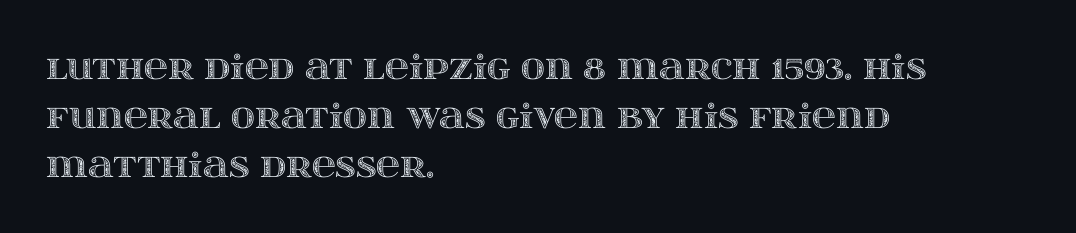
The image shows 33 px wide type, upright; set left-aligned, normal line spacing (1.49x), normal letter spacing, not underlined; a large x-height.
